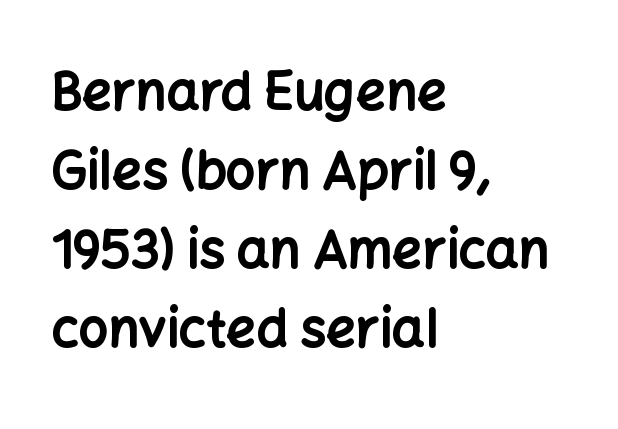
The image shows 52 px bold sans-serif type, upright; set left-aligned, normal line spacing (1.52x), normal letter spacing, not underlined; low stroke contrast and a medium x-height.
